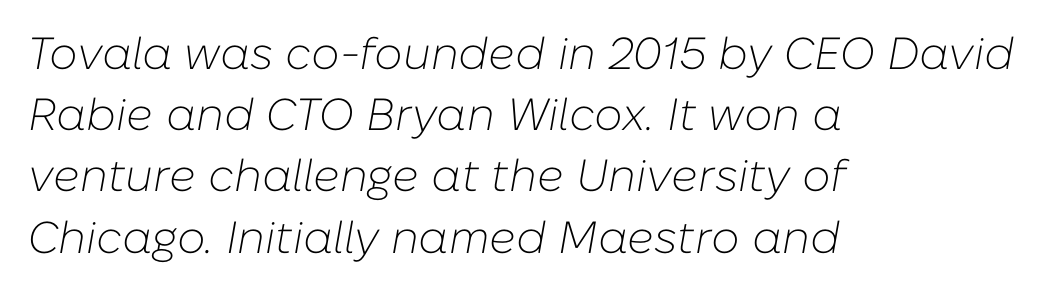
This sample uses an oblique cut, with every glyph tilted off the vertical. Check the space under the baseline: it is left empty. The font sits on the lighter half of the weight spectrum, regular included. One glance says typical: line gaps are just what's usual. The tracking reads as untouched default to a designer's eye.
